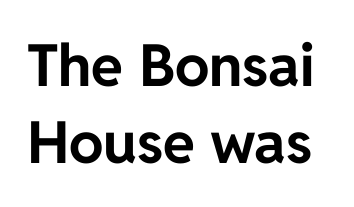
The image shows 58 px bold sans-serif type, upright; set normal line spacing (1.32x), normal letter spacing, not underlined; low stroke contrast and a medium x-height.
